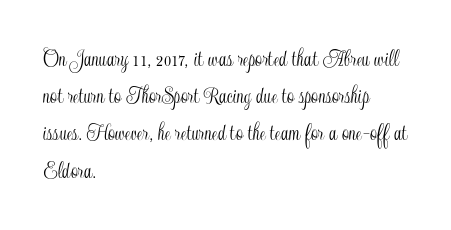
The image shows 25 px text type; set left-aligned, normal line spacing (1.49x), normal letter spacing, not underlined.
